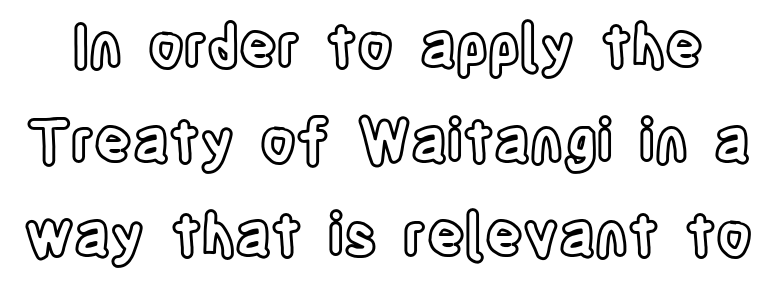
{"italic": "no", "width": "condensed", "x_height": "large", "monospaced": "no", "underline": "no", "line_spacing": "normal", "line_spacing_ratio": 1.63, "letter_spacing": "normal", "letter_spacing_em": 0.0, "glyph_px": 58}
